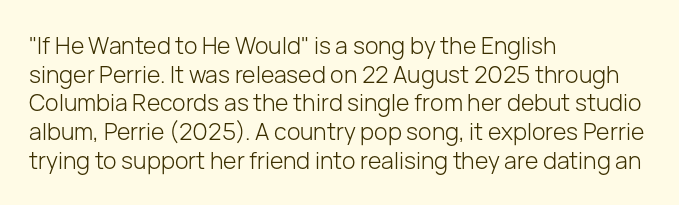
The image shows 23 px text type, upright; set left-aligned, normal line spacing (1.25x), normal letter spacing, not underlined.
